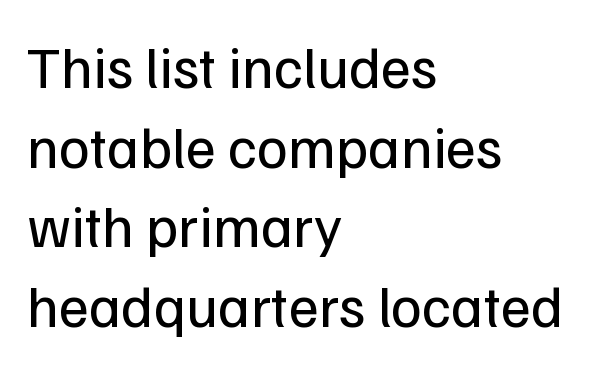
Q: Is the text bold? A: No.
Q: Is the text italic (slanted)? A: No, it is upright.
Q: Is the typeface a serif or a sans-serif typeface? A: Sans-serif.
Q: Is the text underlined? A: No.
Q: How is the paragraph aligned? A: Left-aligned.
Q: Is the spacing between letters normal or unusually wide? A: Normal.
Q: Is the spacing between lines tight, normal or loose? A: Normal.
Q: Width (condensed, normal, or wide)? A: Normal.
Q: Stroke contrast? A: Low.
Q: x-height? A: Medium.
Q: Monospaced? A: No.
